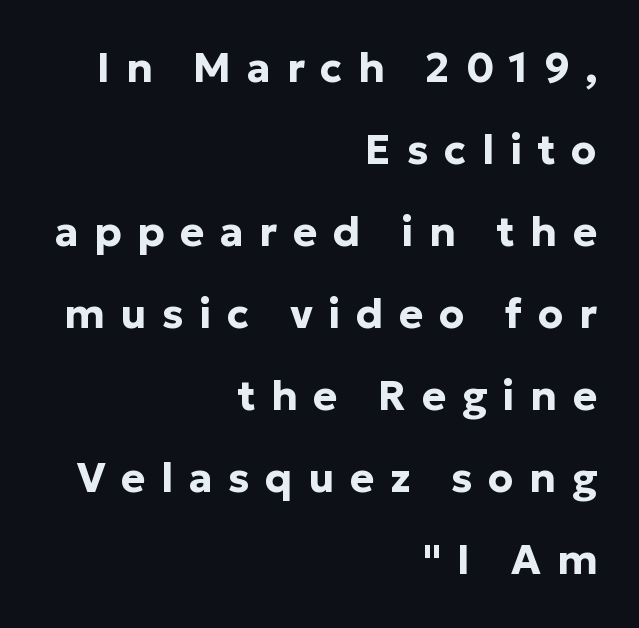
These lines carry a lot of weight — the face is fully bold. Observe the wide spacing: letters keep a clear distance from each other. Type without underlining. Casual observation: everything's shoved over to the right. No italicization has been applied; the sample stays upright. Nope, no serifs anywhere on these letters.
